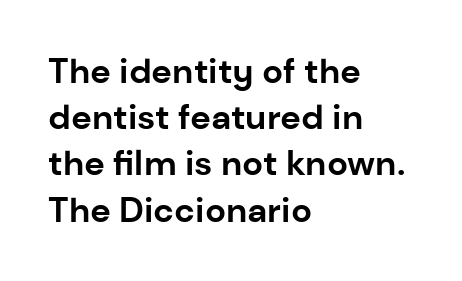
{"serif": "no", "italic": "no", "bold": "yes", "weight": "bold", "width": "normal", "stroke_contrast": "low", "x_height": "medium", "monospaced": "no", "underline": "no", "align": "left", "line_spacing": "normal", "line_spacing_ratio": 1.32, "letter_spacing": "normal", "letter_spacing_em": 0.0, "glyph_px": 35}
